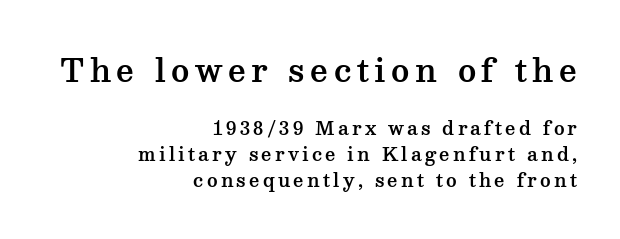
{"serif": "yes", "italic": "no", "width": "wide", "stroke_contrast": "medium", "x_height": "medium", "monospaced": "no", "underline": "no", "align": "right", "line_spacing": "normal", "line_spacing_ratio": 1.44, "larger_block": "first", "size_ratio": 1.72, "glyph_px": 31}
